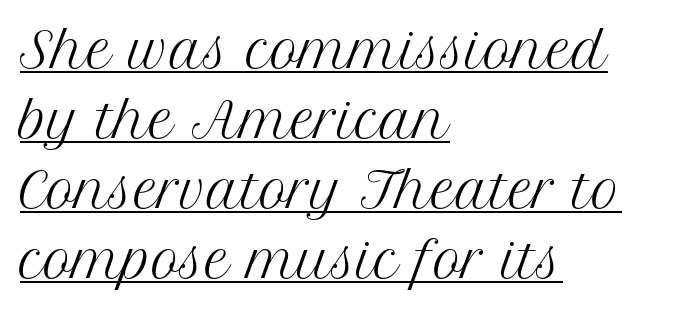
The text block is weighted toward the left margin, trailing off unevenly rightward. Letter spacing: default. Here the designer chose a conventional face with non-uniform glyph widths. The lettering is marked with a stroke running underneath it. Leading: standard.
